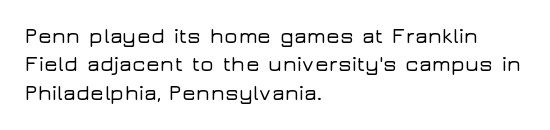
{"italic": "no", "underline": "no", "align": "left", "line_spacing": "normal", "line_spacing_ratio": 1.35, "letter_spacing": "normal", "letter_spacing_em": 0.0, "glyph_px": 21}
